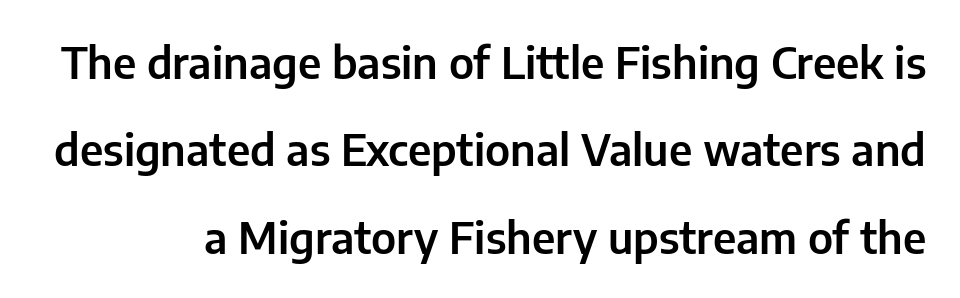
Q: Is the text italic (slanted)? A: No, it is upright.
Q: Is the typeface a serif or a sans-serif typeface? A: Sans-serif.
Q: Is the text underlined? A: No.
Q: Is the spacing between letters normal or unusually wide? A: Normal.
Q: Is the spacing between lines tight, normal or loose? A: Loose.
Q: Width (condensed, normal, or wide)? A: Normal.
Q: Stroke contrast? A: Low.
Q: x-height? A: Medium.
Q: Monospaced? A: No.
